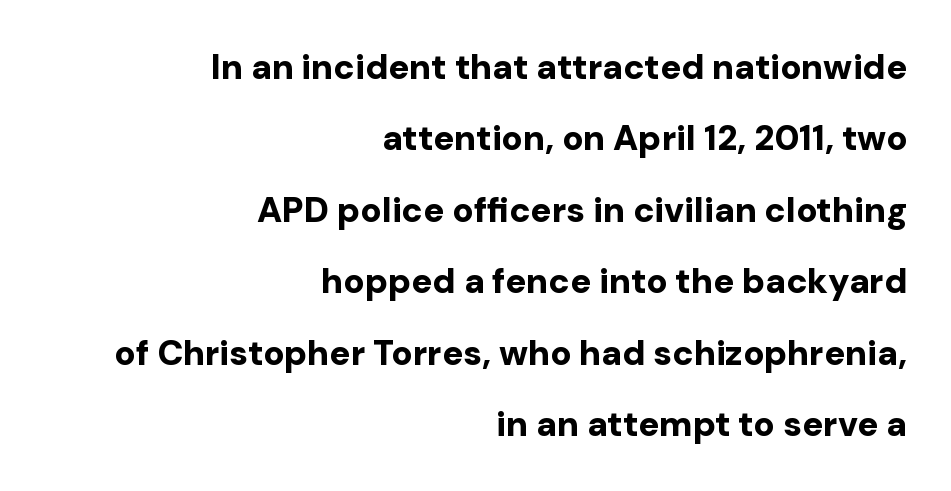
The image shows 35 px bold sans-serif type, upright; set right-aligned, loose line spacing (2.04x), normal letter spacing, not underlined; low stroke contrast and a medium x-height.
